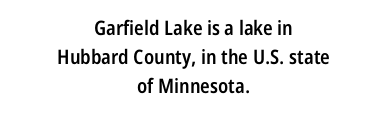
{"italic": "no", "bold": "semi", "underline": "no", "align": "center", "line_spacing": "normal", "line_spacing_ratio": 1.45, "letter_spacing": "normal", "letter_spacing_em": 0.0, "glyph_px": 20}
